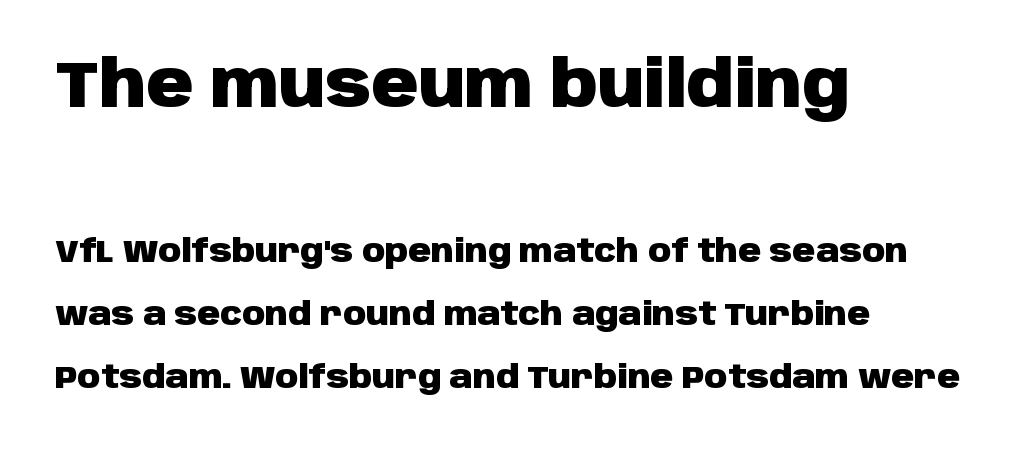
Q: Is the text bold? A: Yes.
Q: Is the text italic (slanted)? A: No, it is upright.
Q: Is the typeface a serif or a sans-serif typeface? A: Sans-serif.
Q: Is the text underlined? A: No.
Q: How is the paragraph aligned? A: Left-aligned.
Q: Is the spacing between letters normal or unusually wide? A: Normal.
Q: Is the spacing between lines tight, normal or loose? A: Loose.
Q: Which block of text is set in a larger size, the first (top) or the second (bottom)? A: The first (top) one.
Q: Width (condensed, normal, or wide)? A: Normal.
Q: Stroke contrast? A: Low.
Q: x-height? A: Large.
Q: Monospaced? A: No.
